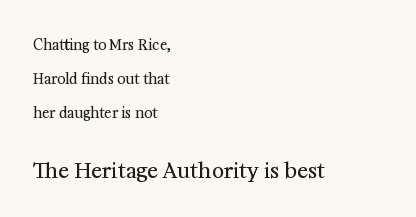
The image shows 21 px text type, upright; set left-aligned, loose line spacing (2.44x), normal letter spacing, not underlined; the second (bottom) block is 1.5x larger.
